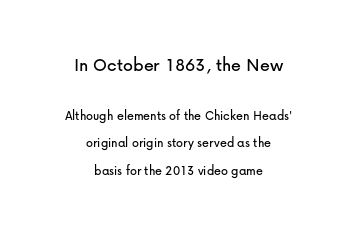
Q: Is the text italic (slanted)? A: No, it is upright.
Q: Is the text underlined? A: No.
Q: How is the paragraph aligned? A: Centered.
Q: Is the spacing between letters normal or unusually wide? A: Normal.
Q: Is the spacing between lines tight, normal or loose? A: Loose.
Q: Which block of text is set in a larger size, the first (top) or the second (bottom)? A: The first (top) one.
